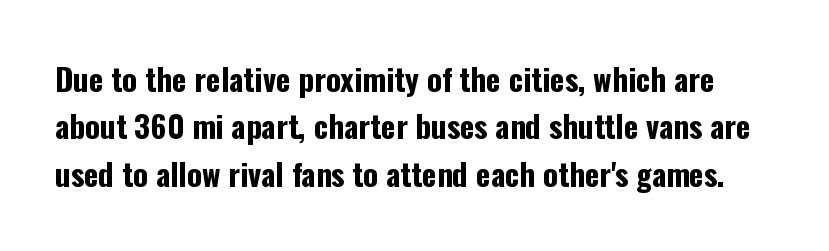
Q: Is the text bold? A: Yes.
Q: Is the text italic (slanted)? A: No, it is upright.
Q: Is the typeface a serif or a sans-serif typeface? A: Sans-serif.
Q: Is the text underlined? A: No.
Q: Is the spacing between letters normal or unusually wide? A: Normal.
Q: Is the spacing between lines tight, normal or loose? A: Normal.
Q: Width (condensed, normal, or wide)? A: Condensed.
Q: Stroke contrast? A: Low.
Q: x-height? A: Medium.
Q: Monospaced? A: No.
